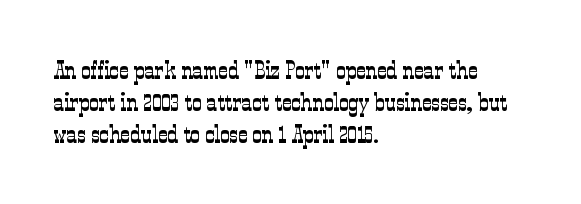
Q: Is the text bold? A: No.
Q: Is the text italic (slanted)? A: No, it is upright.
Q: Is the text underlined? A: No.
Q: How is the paragraph aligned? A: Left-aligned.
Q: Is the spacing between letters normal or unusually wide? A: Normal.
